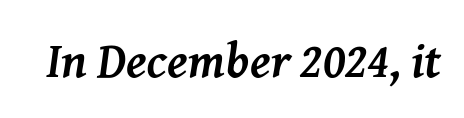
Q: Is the text bold? A: Yes.
Q: Is the text italic (slanted)? A: Yes, it leans right by about 8 degrees.
Q: Is the typeface a serif or a sans-serif typeface? A: Serif.
Q: Is the text underlined? A: No.
Q: Is the spacing between letters normal or unusually wide? A: Normal.
Q: Width (condensed, normal, or wide)? A: Normal.
Q: Stroke contrast? A: Medium.
Q: x-height? A: Medium.
Q: Monospaced? A: No.
